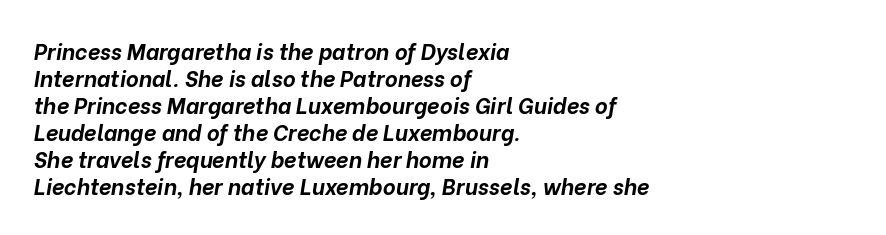
{"italic": "yes", "lean": "right", "slant_degrees": 10, "bold": "yes", "underline": "no", "align": "left", "line_spacing_ratio": 1.23, "letter_spacing": "normal", "letter_spacing_em": 0.0, "glyph_px": 22}
